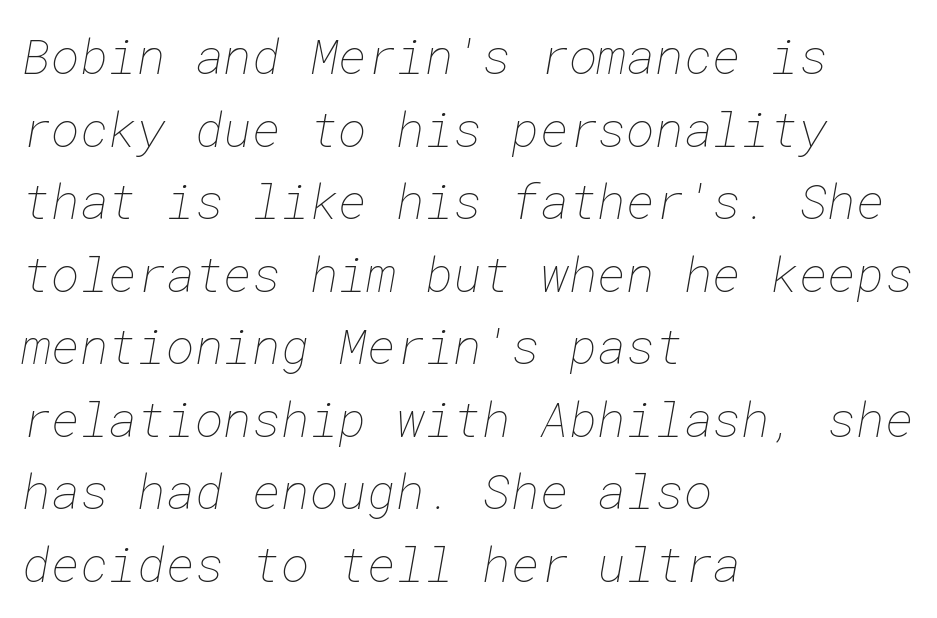
These lines stack with their left ends in a neat column. The letters sit at their default tracking, neither squeezed nor spread. Lines of text with bare space underneath. Quick note: interline space is typical. Stroke thickness stays within the range of a standard reading face or lighter.
